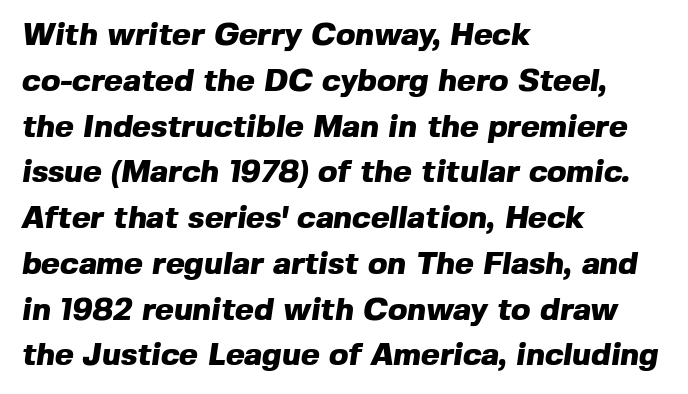
The image shows 32 px heavy sans-serif type; set left-aligned, normal line spacing (1.43x), normal letter spacing, not underlined; a medium x-height.
